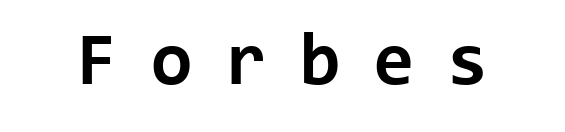
If you drew a line through each stem, it would be perfectly vertical. A typesetter would call this monospace, since all characters share one set width. The passage shown has open, widely tracked lettering throughout. The passage shown is emphatically bold. The gap between lines stays unmarked. A typesetter would label this face a sans.
